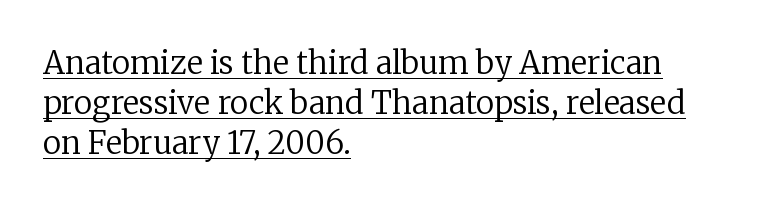
When letters stand straight like this, we call the style roman or upright. The lettering is marked with a stroke running underneath it. The setting favours the left margin, as ordinary paragraphs usually do. Looks like regular typesetting: each glyph gets only the width it needs. In terms of letterspacing, this is plain default setting.
